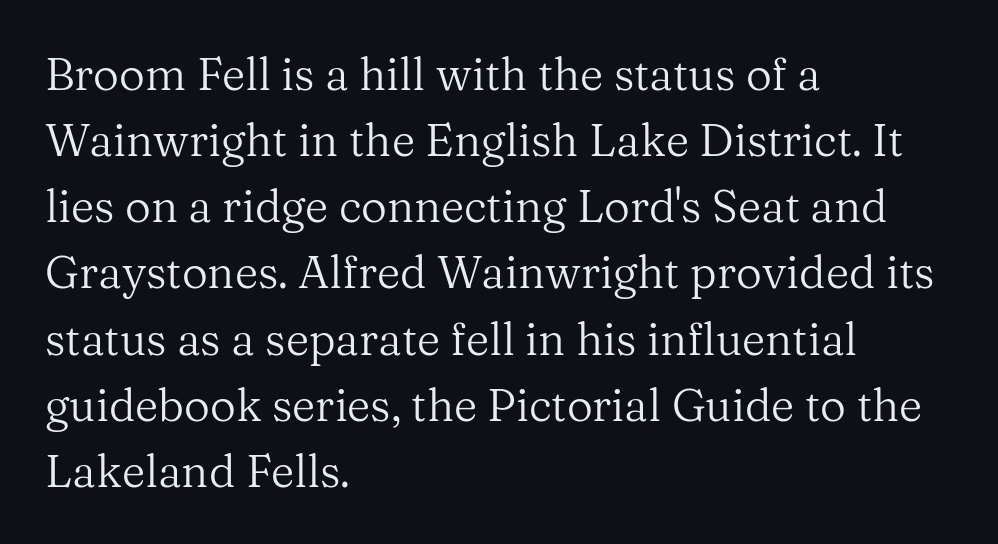
The image shows 45 px regular-weight serif type, upright; set left-aligned, normal line spacing (1.47x), normal letter spacing, not underlined; medium stroke contrast and a medium x-height.
